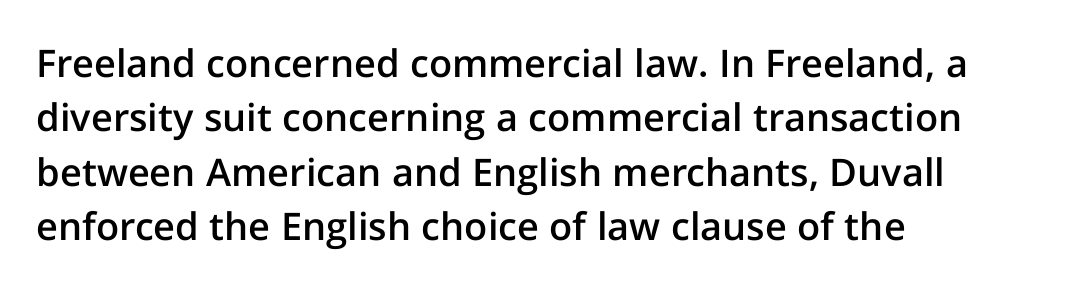
The image shows 38 px semibold sans-serif type, upright; set left-aligned, normal line spacing (1.43x), normal letter spacing, not underlined; low stroke contrast and a medium x-height.
